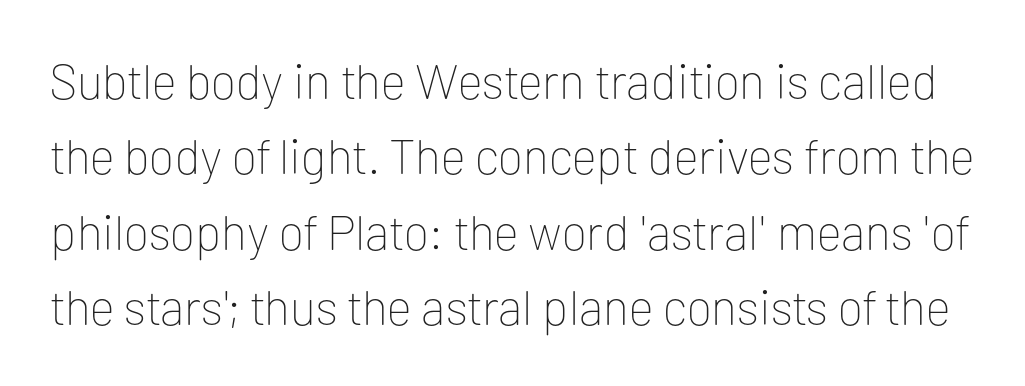
Q: Is the text bold? A: No.
Q: Is the text italic (slanted)? A: No, it is upright.
Q: Is the typeface a serif or a sans-serif typeface? A: Sans-serif.
Q: Is the text underlined? A: No.
Q: Is the spacing between letters normal or unusually wide? A: Normal.
Q: Is the spacing between lines tight, normal or loose? A: Normal.
Q: Width (condensed, normal, or wide)? A: Normal.
Q: Stroke contrast? A: Low.
Q: x-height? A: Medium.
Q: Monospaced? A: No.
